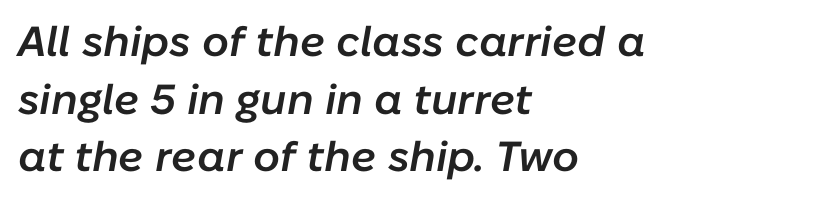
The strokes are fattened partway — semibold, not bold. Every character sits at an angle, as italics do. Baseline-to-baseline distance is the conventional proportion of letter height. Compared with a centered layout, this one pins lines to the left instead.
